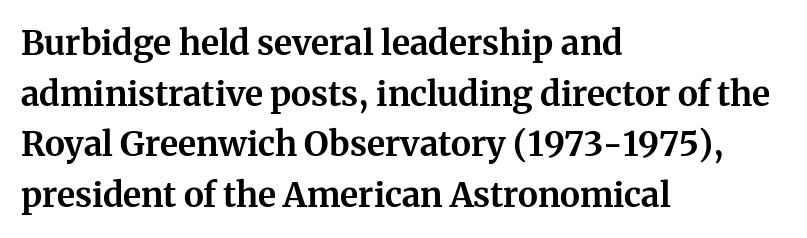
A student would call this left alignment; a typographer would say flush left, rag right. The glyphs in this specimen are seriffed. A typesetter would call this proportional, since set widths differ per character. Does the lettering tilt? It doesn't — this is upright. These lines sit exactly where default settings would place them. Thick stems and heavy bowls — unmistakably bold.
